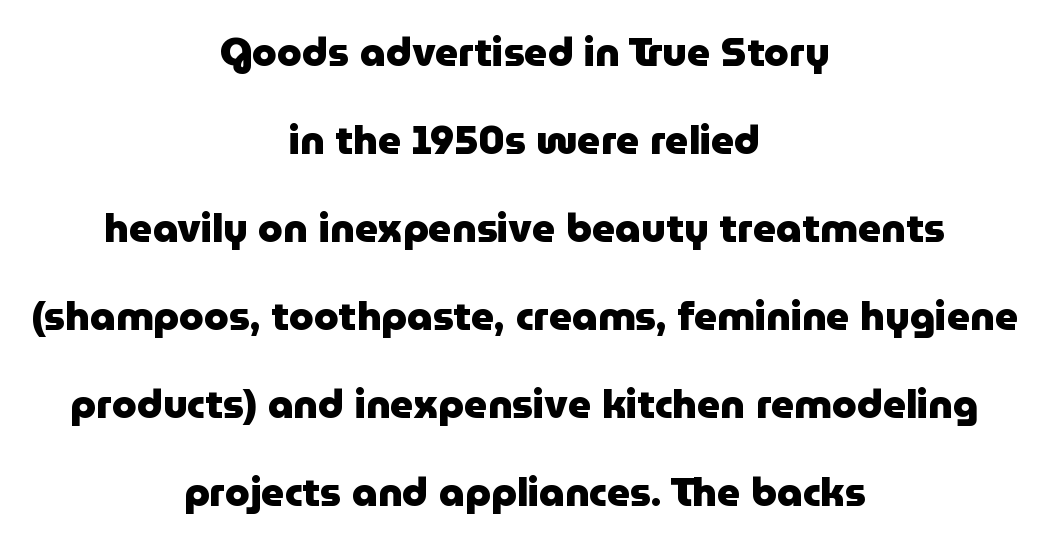
To sum up the face: it is a sans, with no serifs. Summary of vertical rhythm: relaxed, with wide interline spacing. Each letter keeps its own natural width here, so spacing adapts to shape. Neither beginnings nor endings align; midpoints do. In terms of weight, the rendering is a true, heavy bold.
